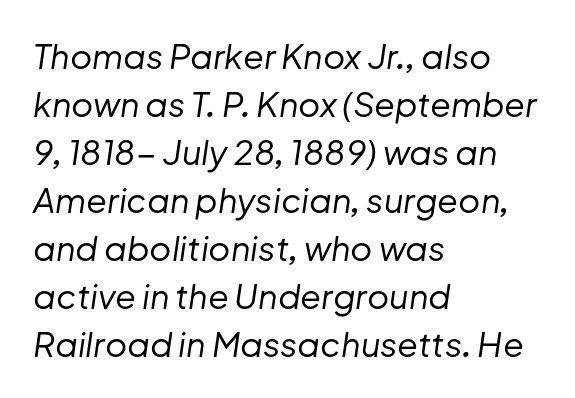
Q: Is the text bold? A: No.
Q: Is the text italic (slanted)? A: Yes, it leans right by about 8 degrees.
Q: Is the text underlined? A: No.
Q: How is the paragraph aligned? A: Left-aligned.
Q: Is the spacing between letters normal or unusually wide? A: Normal.
Q: Is the spacing between lines tight, normal or loose? A: Normal.
Q: Width (condensed, normal, or wide)? A: Normal.
Q: Stroke contrast? A: Low.
Q: x-height? A: Medium.
Q: Monospaced? A: No.
